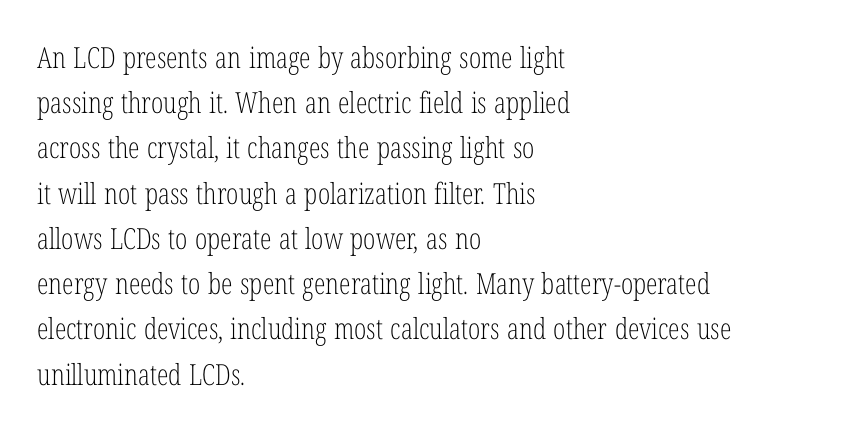
A roman cut, with each character standing at attention. Letterform terminals end in serifs throughout the passage. Each row of text sits above clean, open space. If you drew a ruler down the left edge, every line would touch it.
